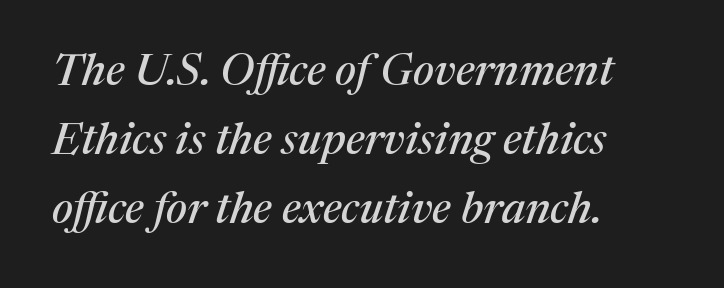
Quick note: interline space is typical. Does the type have serifs? Yes, each stem ends in a small foot. Looks like regular typesetting: each glyph gets only the width it needs. The axis of the letterforms is tilted away from vertical. No word sits above an underline. Every row of glyphs begins at an identical x-position on the left.
